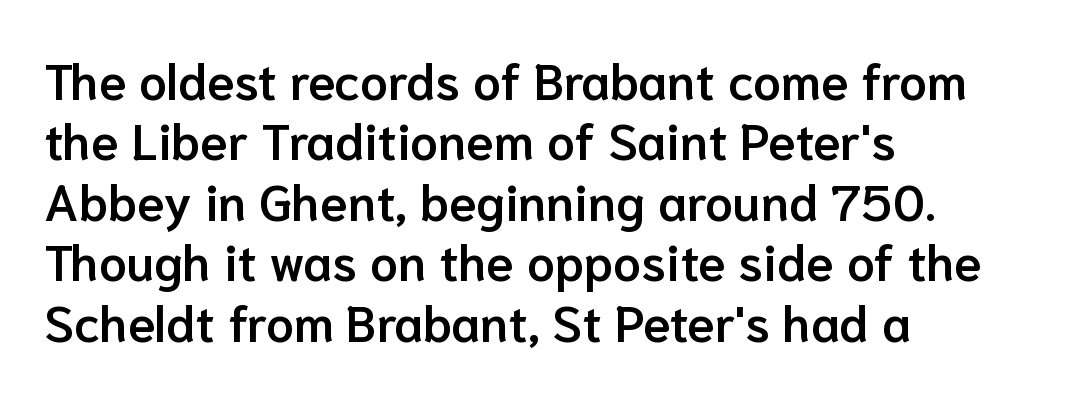
Q: Is the text bold? A: Semi-bold.
Q: Is the text italic (slanted)? A: No, it is upright.
Q: Is the typeface a serif or a sans-serif typeface? A: Sans-serif.
Q: Is the text underlined? A: No.
Q: How is the paragraph aligned? A: Left-aligned.
Q: Is the spacing between letters normal or unusually wide? A: Normal.
Q: Width (condensed, normal, or wide)? A: Normal.
Q: Stroke contrast? A: Low.
Q: x-height? A: Medium.
Q: Monospaced? A: No.
